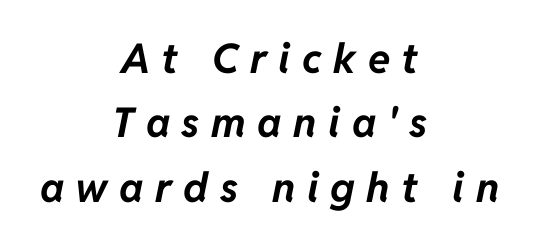
The image shows 41 px bold type, italic (leaning right); set centered, normal line spacing (1.57x), unusually wide letter spacing (+0.28 em), not underlined; low stroke contrast and a medium x-height.
